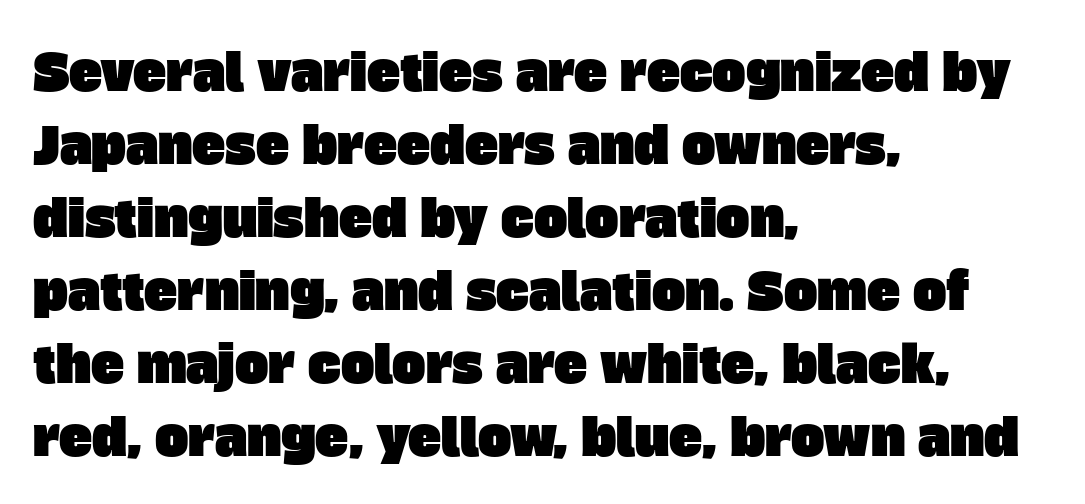
{"serif": "no", "width": "normal", "stroke_contrast": "low", "x_height": "large", "monospaced": "no", "underline": "no", "align": "left", "line_spacing": "normal", "line_spacing_ratio": 1.46, "letter_spacing": "normal", "letter_spacing_em": 0.0, "glyph_px": 50}
